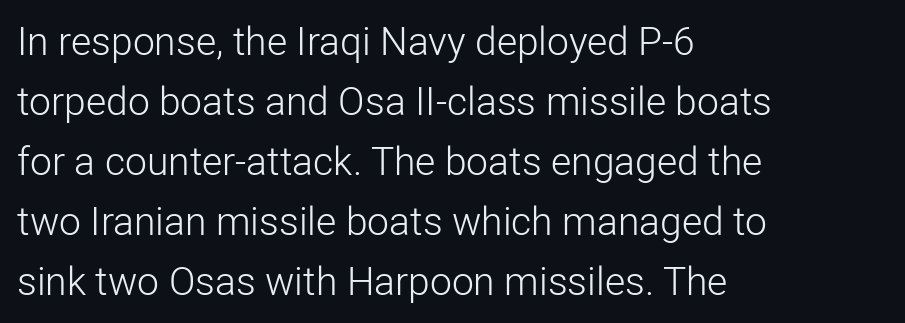
Q: Is the text bold? A: No.
Q: Is the text italic (slanted)? A: No, it is upright.
Q: Is the typeface a serif or a sans-serif typeface? A: Sans-serif.
Q: Is the text underlined? A: No.
Q: How is the paragraph aligned? A: Left-aligned.
Q: Is the spacing between letters normal or unusually wide? A: Normal.
Q: Is the spacing between lines tight, normal or loose? A: Normal.
Q: Width (condensed, normal, or wide)? A: Normal.
Q: Stroke contrast? A: Low.
Q: x-height? A: Medium.
Q: Monospaced? A: No.
